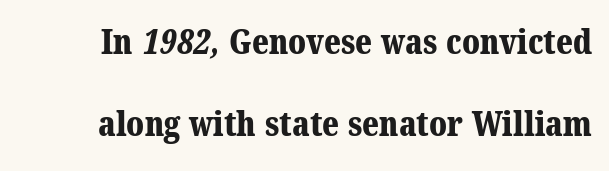
A typesetter would call this proportional, since set widths differ per character. Bare-footed words on every line. Leading: increased. Emphasis by weight is at full strength: bold.
